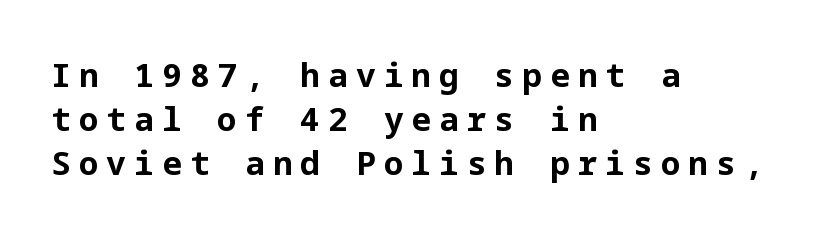
The designer went with a sans here, leaving each stem footless. A typesetter would call this heavily tracked-out type. Vertical spacing — default. Just letters on the line, the space beneath them empty. The sample has been set heavy, in full bold. One-word summary of the alignment: left.
